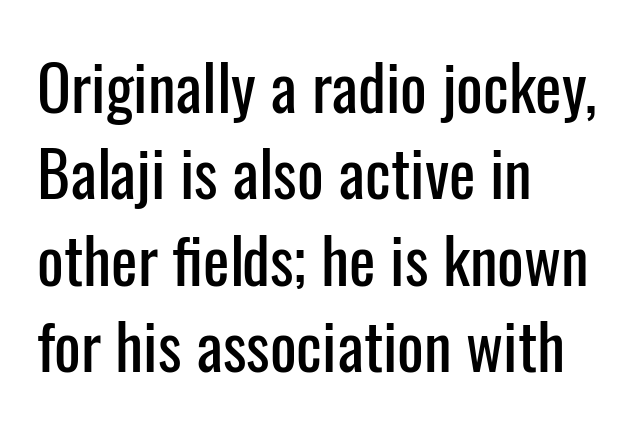
Q: Is the text italic (slanted)? A: No, it is upright.
Q: Is the typeface a serif or a sans-serif typeface? A: Sans-serif.
Q: Is the text underlined? A: No.
Q: How is the paragraph aligned? A: Left-aligned.
Q: Is the spacing between letters normal or unusually wide? A: Normal.
Q: Is the spacing between lines tight, normal or loose? A: Normal.
Q: Width (condensed, normal, or wide)? A: Condensed.
Q: Stroke contrast? A: Low.
Q: x-height? A: Medium.
Q: Monospaced? A: No.
